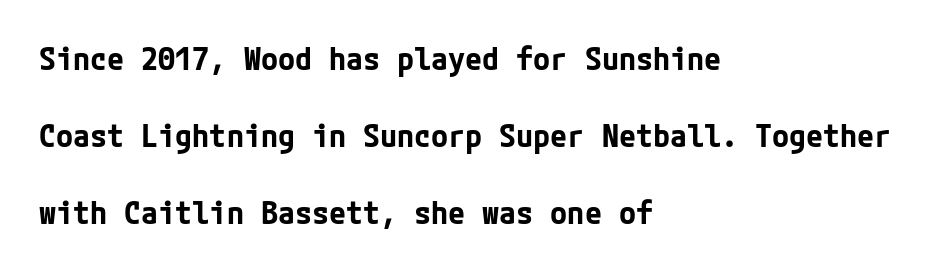
Q: Is the text bold? A: Yes.
Q: Is the text italic (slanted)? A: No, it is upright.
Q: Is the typeface a serif or a sans-serif typeface? A: Sans-serif.
Q: Is the text underlined? A: No.
Q: How is the paragraph aligned? A: Left-aligned.
Q: Is the spacing between letters normal or unusually wide? A: Normal.
Q: Is the spacing between lines tight, normal or loose? A: Loose.
Q: Width (condensed, normal, or wide)? A: Normal.
Q: Stroke contrast? A: Low.
Q: x-height? A: Medium.
